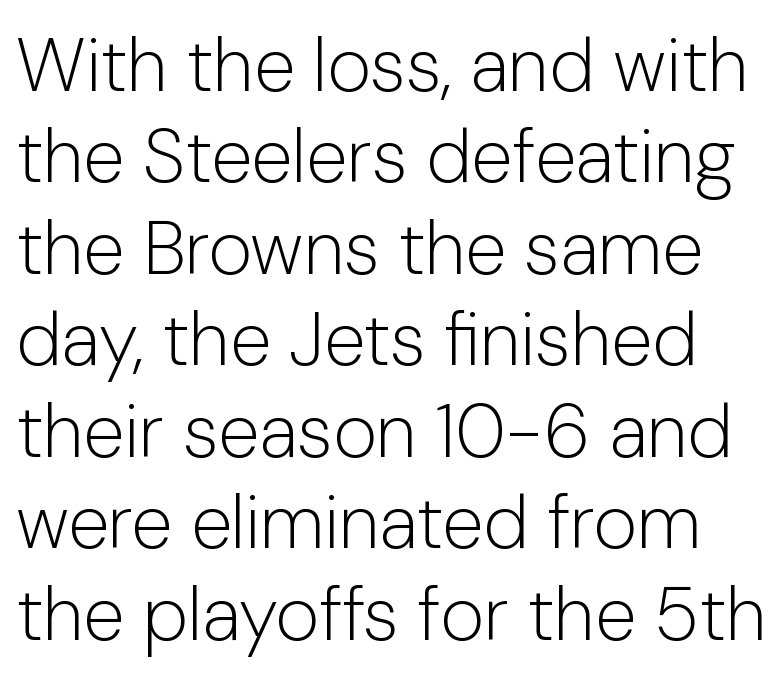
{"serif": "no", "italic": "no", "bold": "no", "weight": "light", "width": "normal", "stroke_contrast": "low", "x_height": "medium", "monospaced": "no", "underline": "no", "line_spacing_ratio": 1.22, "letter_spacing": "normal", "letter_spacing_em": 0.0, "glyph_px": 75}
